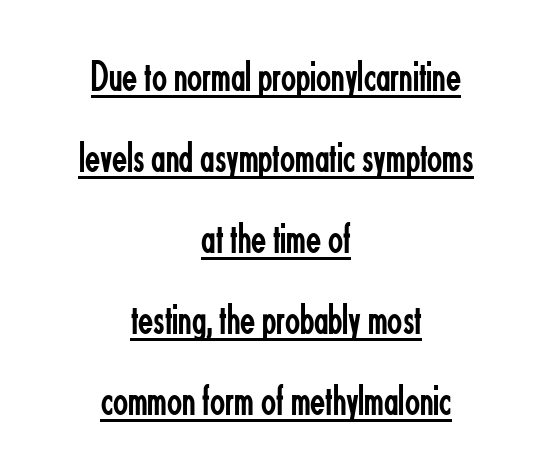
Q: Is the text bold? A: No.
Q: Is the text italic (slanted)? A: No, it is upright.
Q: Is the typeface a serif or a sans-serif typeface? A: Sans-serif.
Q: Is the text underlined? A: Yes.
Q: How is the paragraph aligned? A: Centered.
Q: Is the spacing between letters normal or unusually wide? A: Normal.
Q: Width (condensed, normal, or wide)? A: Condensed.
Q: Stroke contrast? A: Low.
Q: x-height? A: Small.
Q: Monospaced? A: No.
